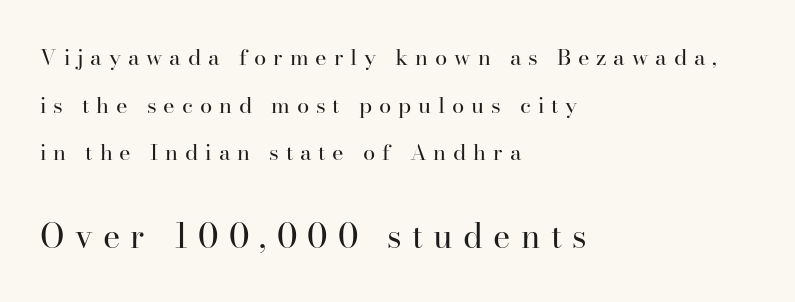
The lines are quadded left. The rendering uses natural spacing where letterforms have individual widths. Words appear elongated and porous because spacing is wide. Unlike italic type, these characters show no tilt at all.
